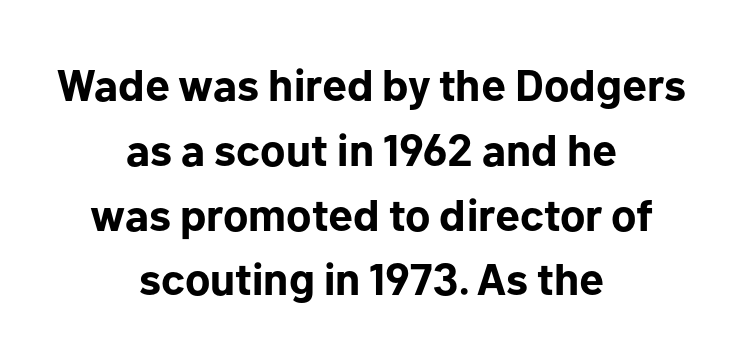
{"serif": "no", "italic": "no", "bold": "yes", "weight": "bold", "width": "normal", "stroke_contrast": "low", "x_height": "medium", "monospaced": "no", "underline": "no", "align": "center", "line_spacing": "normal", "line_spacing_ratio": 1.44, "letter_spacing": "normal", "letter_spacing_em": 0.0, "glyph_px": 45}
